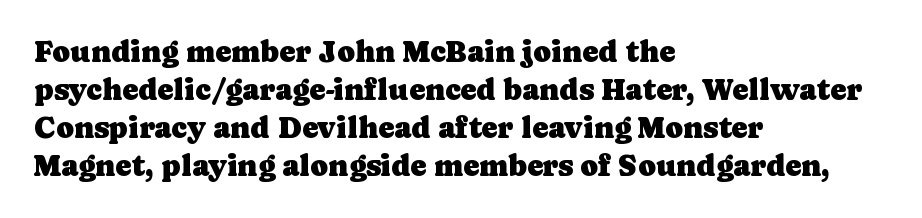
The vertical gap from one line to the next is medium. Unlike a clean sans, this face finishes its strokes with serifs. Posture: vertical. The area under the type is left untouched.
